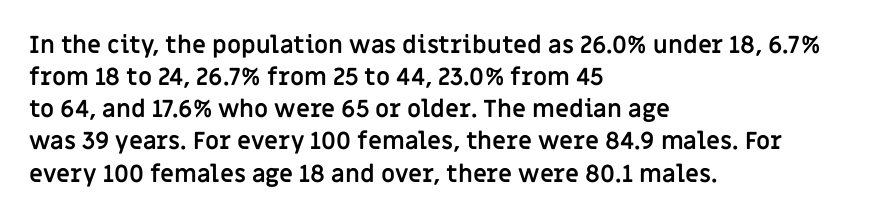
The image shows 24 px bold type, upright; set left-aligned, normal line spacing (1.34x), normal letter spacing, not underlined.
